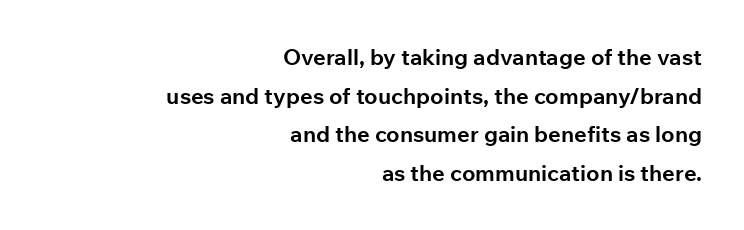
Q: Is the text bold? A: Yes.
Q: Is the text italic (slanted)? A: No, it is upright.
Q: Is the text underlined? A: No.
Q: How is the paragraph aligned? A: Right-aligned.
Q: Is the spacing between letters normal or unusually wide? A: Normal.
